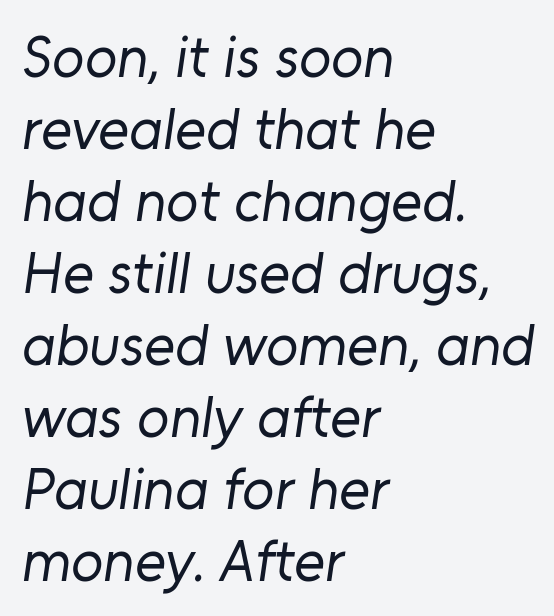
Q: Is the text bold? A: No.
Q: Is the typeface a serif or a sans-serif typeface? A: Sans-serif.
Q: Is the text underlined? A: No.
Q: How is the paragraph aligned? A: Left-aligned.
Q: Is the spacing between letters normal or unusually wide? A: Normal.
Q: Width (condensed, normal, or wide)? A: Normal.
Q: Stroke contrast? A: Low.
Q: x-height? A: Medium.
Q: Monospaced? A: No.
